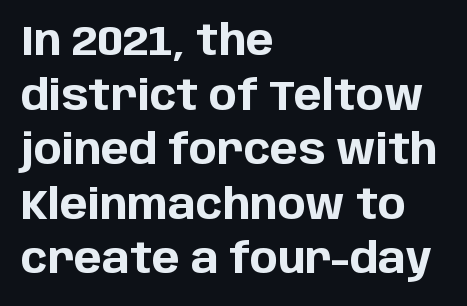
{"serif": "no", "italic": "no", "bold": "yes", "weight": "bold", "width": "normal", "stroke_contrast": "low", "x_height": "large", "monospaced": "no", "underline": "no", "align": "left", "line_spacing": "normal", "line_spacing_ratio": 1.3, "letter_spacing": "normal", "letter_spacing_em": 0.0, "glyph_px": 42}
